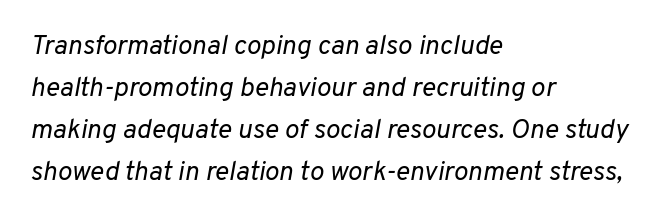
The image shows 27 px text type, italic (leaning right); set left-aligned, normal line spacing (1.56x), normal letter spacing, not underlined.
